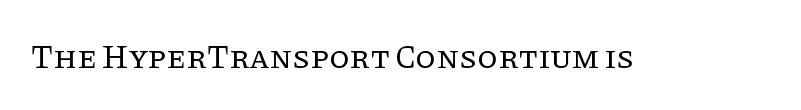
The area under the type is left untouched. A roman cut, with each character standing at attention. Weight: regular or lighter. This rendering employs a face with finishing strokes, i.e., a serif. Tracking here is standard; glyphs follow each other at the usual distance.
